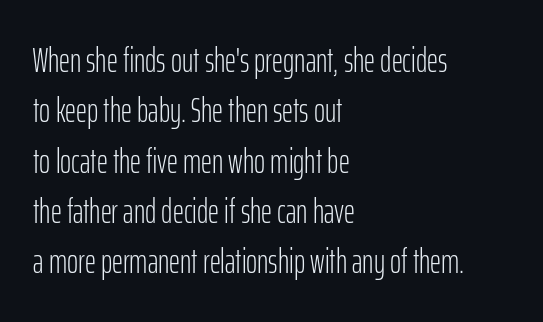
Q: Is the text bold? A: No.
Q: Is the text italic (slanted)? A: No, it is upright.
Q: Is the typeface a serif or a sans-serif typeface? A: Sans-serif.
Q: Is the text underlined? A: No.
Q: How is the paragraph aligned? A: Left-aligned.
Q: Is the spacing between letters normal or unusually wide? A: Normal.
Q: Is the spacing between lines tight, normal or loose? A: Normal.
Q: Width (condensed, normal, or wide)? A: Condensed.
Q: Stroke contrast? A: Low.
Q: x-height? A: Medium.
Q: Monospaced? A: No.
